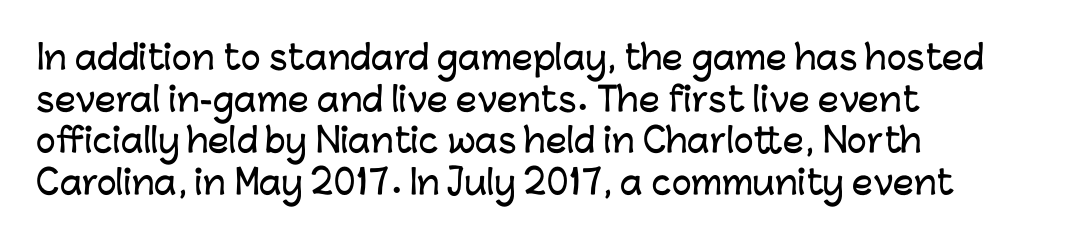
Q: Is the text italic (slanted)? A: No, it is upright.
Q: Is the typeface a serif or a sans-serif typeface? A: Sans-serif.
Q: Is the text underlined? A: No.
Q: How is the paragraph aligned? A: Left-aligned.
Q: Is the spacing between letters normal or unusually wide? A: Normal.
Q: Is the spacing between lines tight, normal or loose? A: Normal.
Q: Width (condensed, normal, or wide)? A: Normal.
Q: Stroke contrast? A: Low.
Q: x-height? A: Medium.
Q: Monospaced? A: No.
